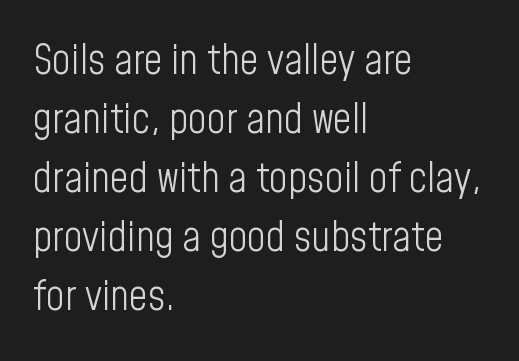
Is this a heavy cut? Hardly; it is regular or lighter. The setting favours the left margin, as ordinary paragraphs usually do. Rows of type keep a routine distance in the vertical direction. A typesetter would call this proportional, since set widths differ per character. What kind of face is this? One without serifs — a sans. Check under the words: just untouched page.
